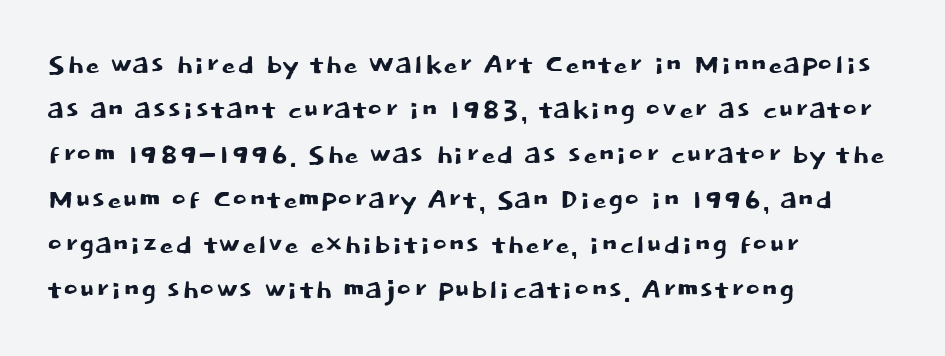
{"serif": "no", "italic": "no", "width": "normal", "stroke_contrast": "low", "x_height": "large", "monospaced": "no", "underline": "no", "align": "left", "line_spacing": "normal", "line_spacing_ratio": 1.25, "letter_spacing": "normal", "letter_spacing_em": 0.0, "glyph_px": 36}
